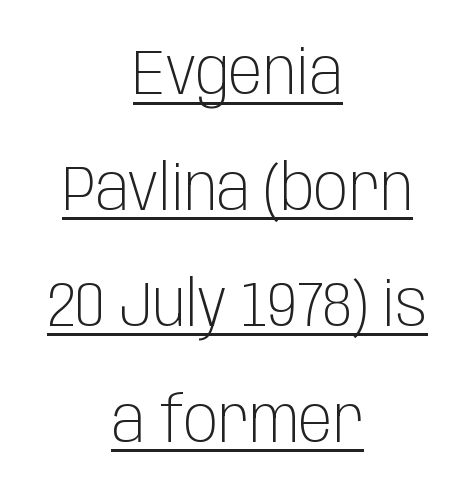
Nope, not italic — everything's standing straight. Observe the absence of serifs on each vertical stroke in this sample. Weight: in the light-to-regular range. Compared with undecorated copy, this sample adds a rule below the words.
